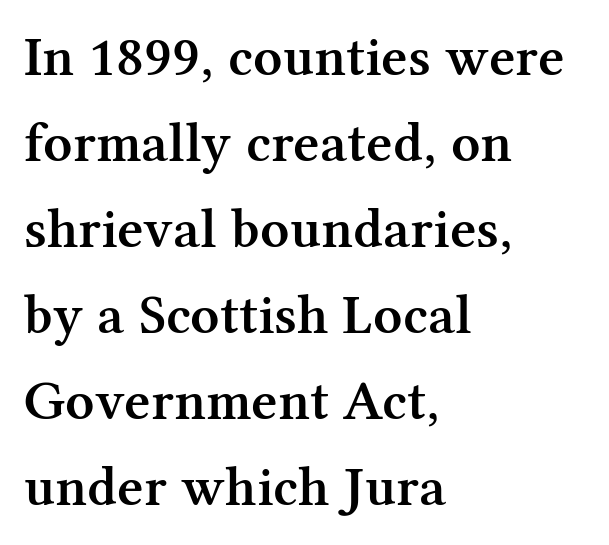
{"serif": "yes", "italic": "no", "bold": "semi", "weight": "semibold", "width": "normal", "stroke_contrast": "medium", "x_height": "medium", "monospaced": "no", "underline": "no", "align": "left", "line_spacing": "normal", "line_spacing_ratio": 1.51, "letter_spacing": "normal", "letter_spacing_em": 0.0, "glyph_px": 57}
